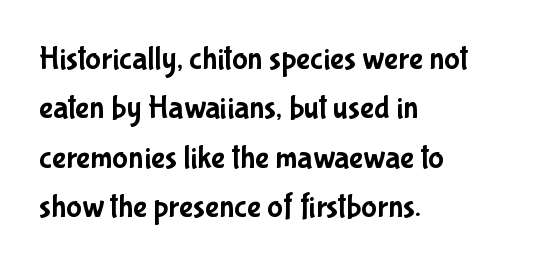
{"serif": "no", "italic": "no", "width": "condensed", "stroke_contrast": "low", "x_height": "medium", "monospaced": "no", "underline": "no", "align": "left", "line_spacing": "normal", "line_spacing_ratio": 1.5, "letter_spacing": "normal", "letter_spacing_em": 0.0, "glyph_px": 33}
